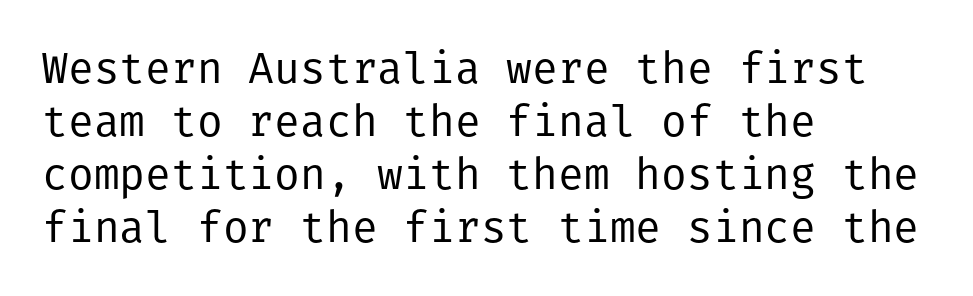
A student would call this left alignment; a typographer would say flush left, rag right. The axis of the letterforms is exactly vertical. Bare-footed words on every line. Is this a sans? Yes — the strokes have no serifs.
